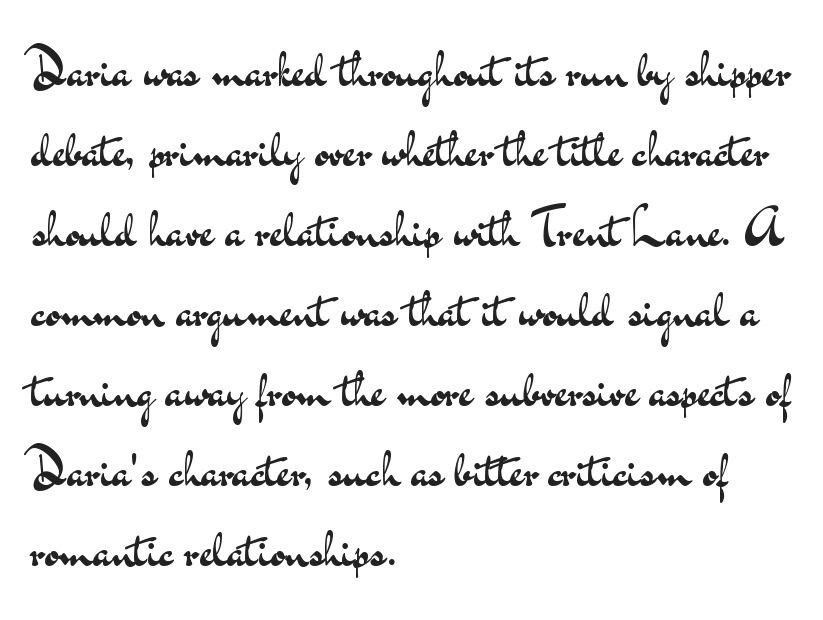
{"serif": "no", "bold": "no", "weight": "regular", "width": "wide", "stroke_contrast": "medium", "x_height": "small", "monospaced": "no", "underline": "no", "align": "left", "line_spacing": "normal", "line_spacing_ratio": 1.54, "letter_spacing": "normal", "letter_spacing_em": 0.0, "glyph_px": 52}
